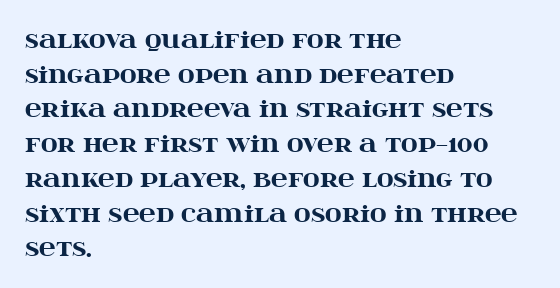
Every stem runs plumb, perpendicular to the baseline. The typesetting leans heavy: a genuine bold. Anything drawn beneath the words? Only blank space. The paragraph shown leans on its left margin. In terms of letterspacing, this is plain default setting. The space between consecutive lines is moderate.
